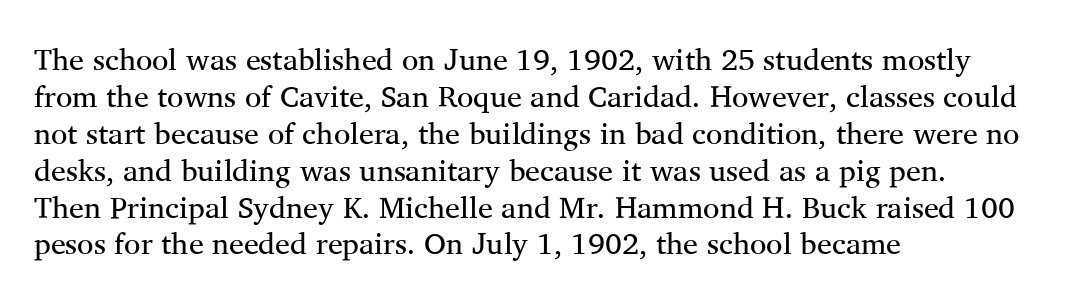
{"serif": "yes", "italic": "no", "bold": "no", "weight": "regular", "width": "normal", "stroke_contrast": "medium", "x_height": "medium", "monospaced": "no", "underline": "no", "align": "left", "line_spacing_ratio": 1.23, "letter_spacing": "normal", "letter_spacing_em": 0.0, "glyph_px": 30}
